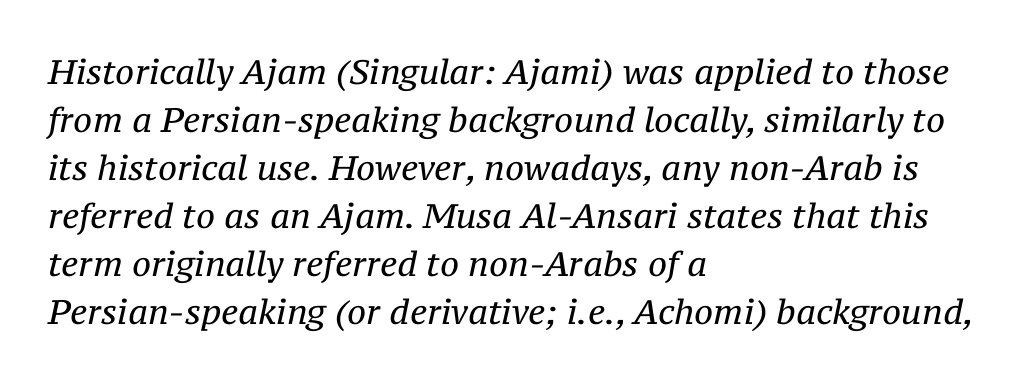
Only glyphs here, with clear space below each row. Leading matches the norm, producing a regular column. This rendering uses left alignment, leaving the right contour irregular. Each stroke keeps to a modest, everyday thickness or less.
